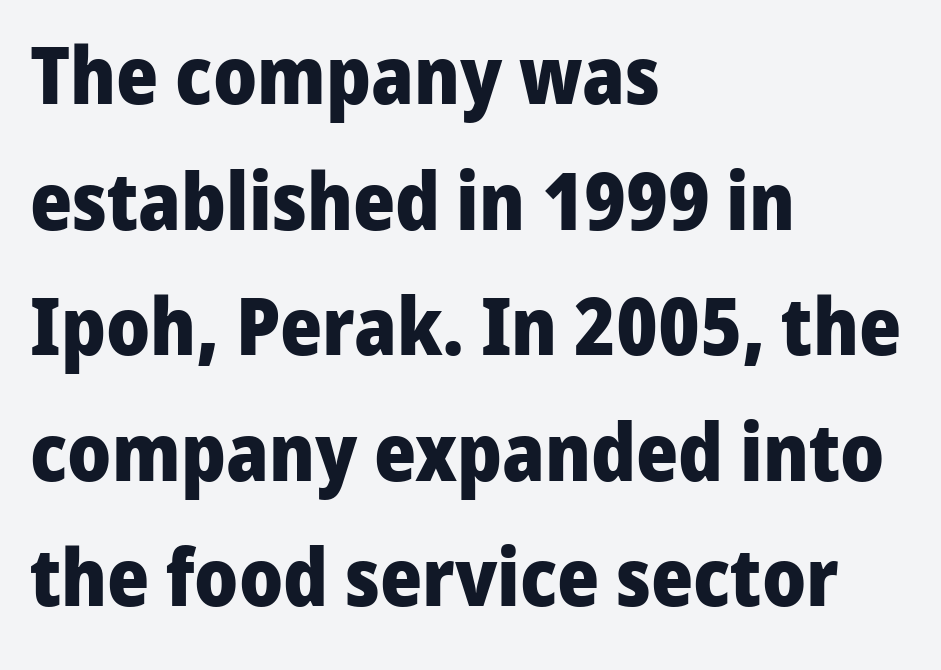
Q: Is the text bold? A: Yes.
Q: Is the text italic (slanted)? A: No, it is upright.
Q: Is the typeface a serif or a sans-serif typeface? A: Sans-serif.
Q: Is the text underlined? A: No.
Q: How is the paragraph aligned? A: Left-aligned.
Q: Is the spacing between letters normal or unusually wide? A: Normal.
Q: Is the spacing between lines tight, normal or loose? A: Normal.
Q: Width (condensed, normal, or wide)? A: Normal.
Q: Stroke contrast? A: Low.
Q: x-height? A: Medium.
Q: Monospaced? A: No.
